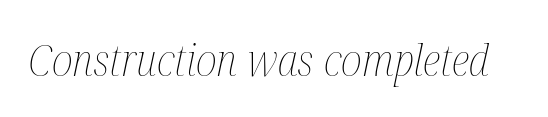
Q: Is the text bold? A: No.
Q: Is the text italic (slanted)? A: Yes, it leans right by about 12 degrees.
Q: Is the text underlined? A: No.
Q: Is the spacing between letters normal or unusually wide? A: Normal.
Q: Width (condensed, normal, or wide)? A: Condensed.
Q: Stroke contrast? A: Medium.
Q: x-height? A: Medium.
Q: Monospaced? A: No.
